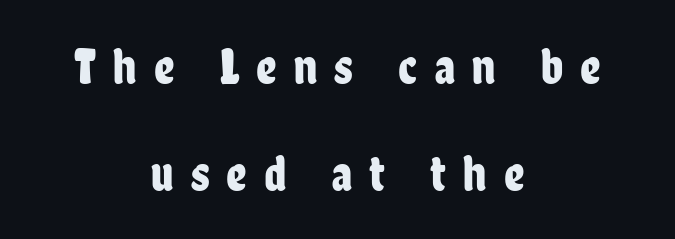
{"serif": "no", "italic": "no", "width": "condensed", "stroke_contrast": "low", "x_height": "medium", "monospaced": "no", "underline": "no", "align": "center", "line_spacing": "loose", "line_spacing_ratio": 2.14, "letter_spacing": "wide", "letter_spacing_em": 0.34, "glyph_px": 50}
